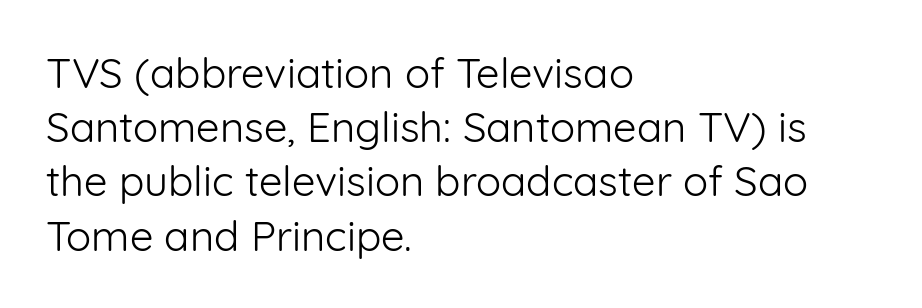
The rag falls on the right side of this text block. Quick note: interline space is typical. Honestly, the letter spacing is just normal — you wouldn't notice it. Each letter's strokes conclude bluntly, with no projecting serifs. Weight: not bold — regular or lighter.
